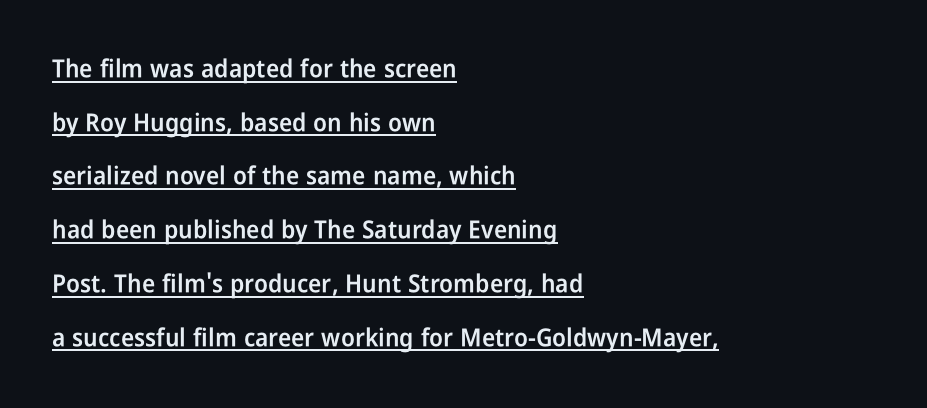
Observe the ordinary spacing: letters are neighbours, not strangers. These lines were composed using upright roman letters. I'd describe the lettering as semibold — firm but not a full bold. Has an underline been added? It has.
